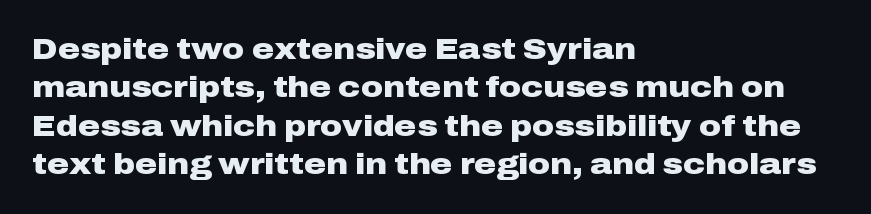
Observe the ordinary spacing: letters are neighbours, not strangers. The glyphs have the mass of a bold cut. This is roman type, the default non-slanted kind. The setting favours the left margin, as ordinary paragraphs usually do. Glance below the letters and you will spot only blank space.
